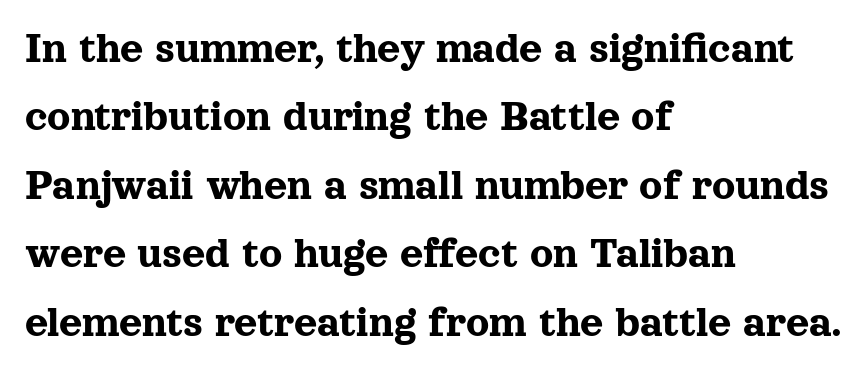
Rendered with straight, roman letterforms. Look at the bottom of the vertical strokes: they flare into serifs here. Here the designer chose a conventional face with non-uniform glyph widths. Nobody drew a line under any word here. Students, note that the glyphs here touch the page at normal intervals.
